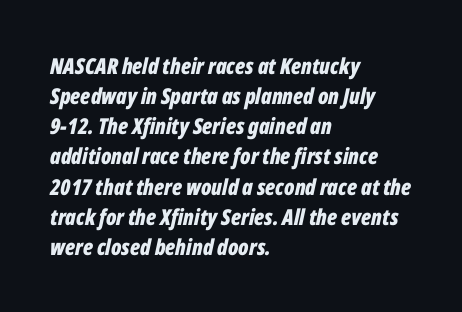
{"italic": "yes", "lean": "right", "slant_degrees": 12, "bold": "yes", "underline": "no", "align": "left", "line_spacing": "normal", "line_spacing_ratio": 1.37, "letter_spacing": "normal", "letter_spacing_em": 0.0, "glyph_px": 22}
